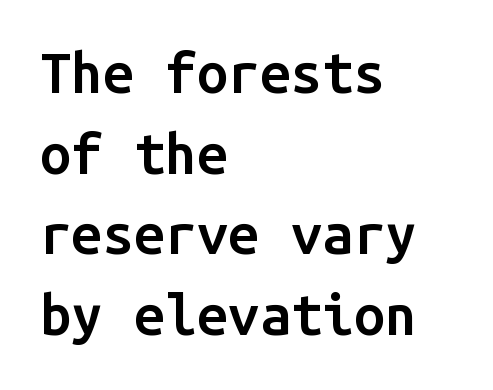
Reading down the column, the eye jumps a familiar distance to each next line. Decoration check: the copy has no underline. Classification — sans serif. How heavy is the stroke? Medium-heavy — a semibold, shy of bold.
